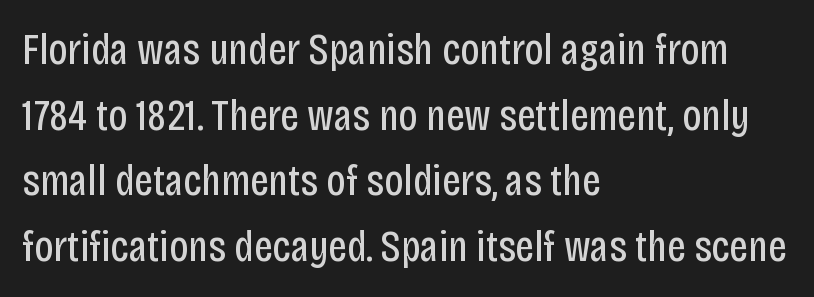
{"serif": "no", "italic": "no", "bold": "no", "weight": "regular", "width": "condensed", "stroke_contrast": "low", "x_height": "large", "monospaced": "no", "underline": "no", "align": "left", "line_spacing": "normal", "line_spacing_ratio": 1.46, "letter_spacing": "normal", "letter_spacing_em": 0.0, "glyph_px": 45}
